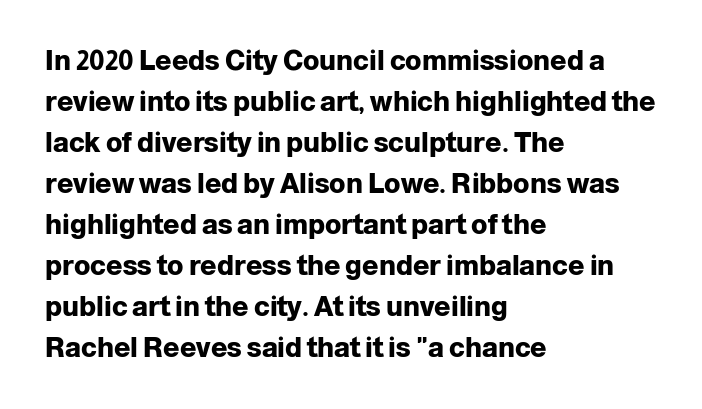
Line beginnings align vertically; line endings do not. Between one letter and the next there's only the usual sliver of space. Notice how descenders clear the ascenders below comfortably — that's standard leading. Does the lettering tilt? It doesn't — this is upright. Letters rest on an invisible, unmarked baseline.
